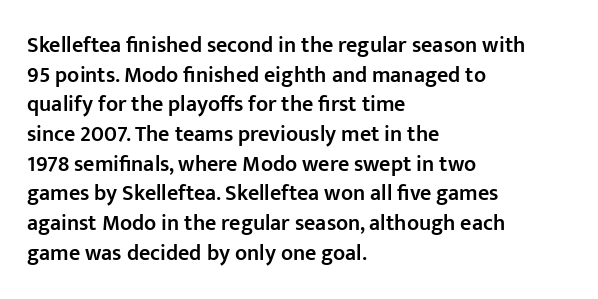
No word sits above an underline. Look at the stroke-to-counter ratio: somewhat heavy, a semibold. When letters stand straight like this, we call the style roman or upright. Observe the ordinary spacing: letters are neighbours, not strangers. The space between consecutive lines is moderate.
